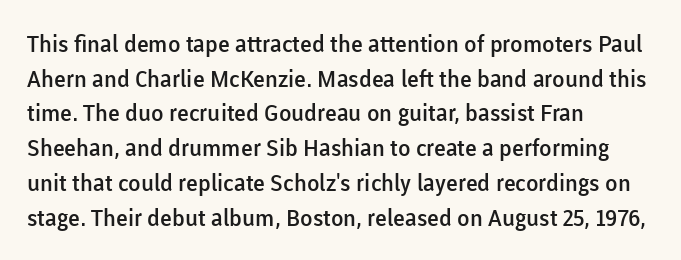
Students, observe: this is what conventionally led text looks like. Any mark beneath the type? The region is blank. On the weight axis this lands at semibold, roughly 600. These lines stack with their left ends in a neat column.
